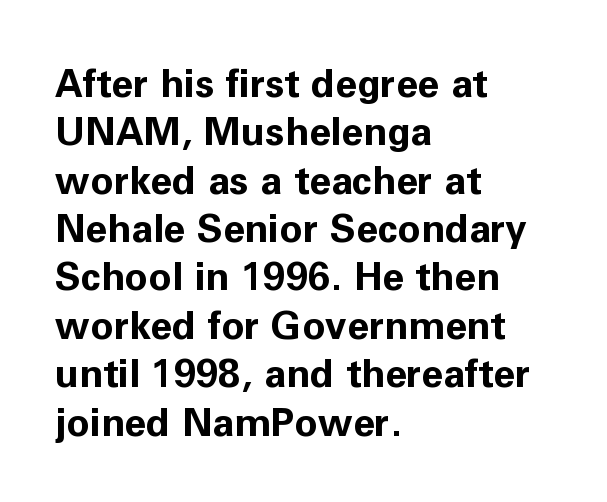
The gap between lines stays unmarked. Nothing unusual about the tracking: characters are spaced as the font intends. Looks like regular typesetting: each glyph gets only the width it needs. In terms of letterform style, serifs are entirely absent.
